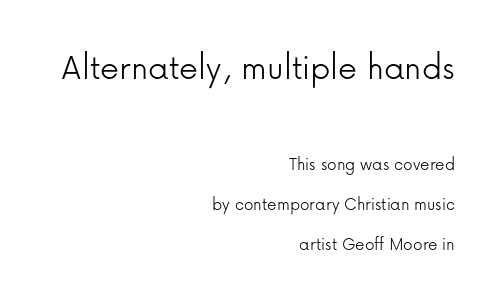
The image shows 38 px light sans-serif type, upright; set right-aligned, loose line spacing (2.1x), normal letter spacing, not underlined; the first (top) block is 2.0x larger; low stroke contrast and a medium x-height.
